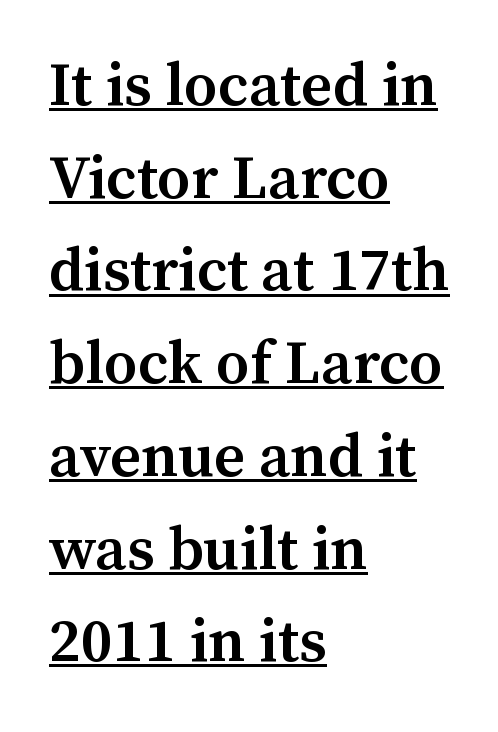
{"serif": "yes", "italic": "no", "bold": "semi", "weight": "semibold", "width": "normal", "stroke_contrast": "medium", "x_height": "medium", "monospaced": "no", "underline": "yes", "align": "left", "line_spacing": "normal", "line_spacing_ratio": 1.52, "letter_spacing": "normal", "letter_spacing_em": 0.0, "glyph_px": 61}
